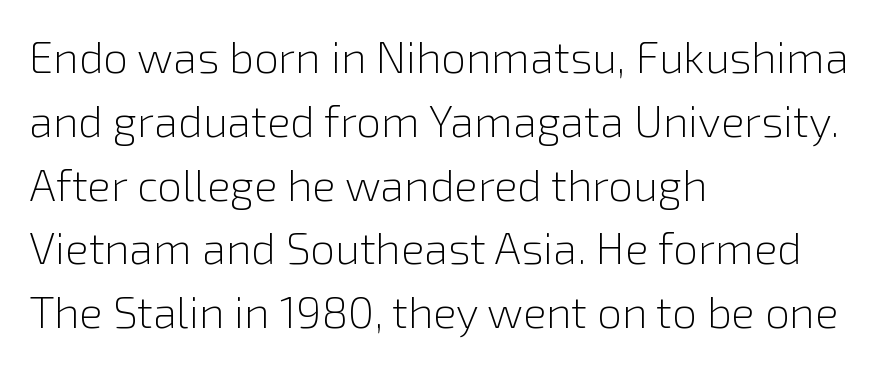
Q: Is the text bold? A: No.
Q: Is the text italic (slanted)? A: No, it is upright.
Q: Is the typeface a serif or a sans-serif typeface? A: Sans-serif.
Q: Is the text underlined? A: No.
Q: How is the paragraph aligned? A: Left-aligned.
Q: Is the spacing between letters normal or unusually wide? A: Normal.
Q: Is the spacing between lines tight, normal or loose? A: Normal.
Q: Width (condensed, normal, or wide)? A: Normal.
Q: Stroke contrast? A: Low.
Q: x-height? A: Medium.
Q: Monospaced? A: No.
